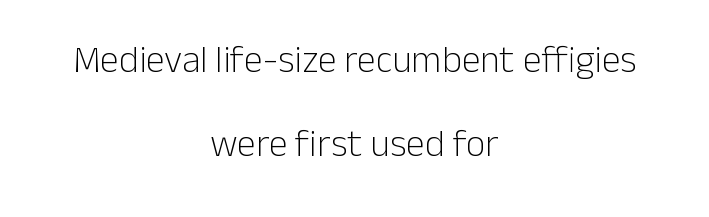
The image shows 38 px light sans-serif type, upright; set centered, loose line spacing (2.22x), normal letter spacing, not underlined; low stroke contrast and a medium x-height.
